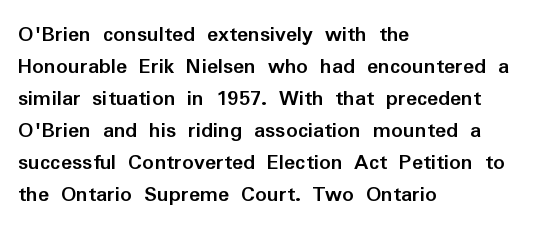
Q: Is the text bold? A: Yes.
Q: Is the text italic (slanted)? A: No, it is upright.
Q: Is the text underlined? A: No.
Q: How is the paragraph aligned? A: Left-aligned.
Q: Is the spacing between letters normal or unusually wide? A: Normal.
Q: Is the spacing between lines tight, normal or loose? A: Normal.
